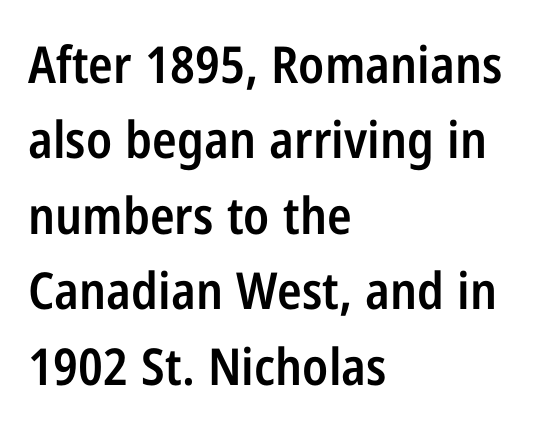
Q: Is the text bold? A: Semi-bold.
Q: Is the text italic (slanted)? A: No, it is upright.
Q: Is the typeface a serif or a sans-serif typeface? A: Sans-serif.
Q: Is the text underlined? A: No.
Q: How is the paragraph aligned? A: Left-aligned.
Q: Is the spacing between letters normal or unusually wide? A: Normal.
Q: Is the spacing between lines tight, normal or loose? A: Normal.
Q: Width (condensed, normal, or wide)? A: Condensed.
Q: Stroke contrast? A: Low.
Q: x-height? A: Medium.
Q: Monospaced? A: No.
